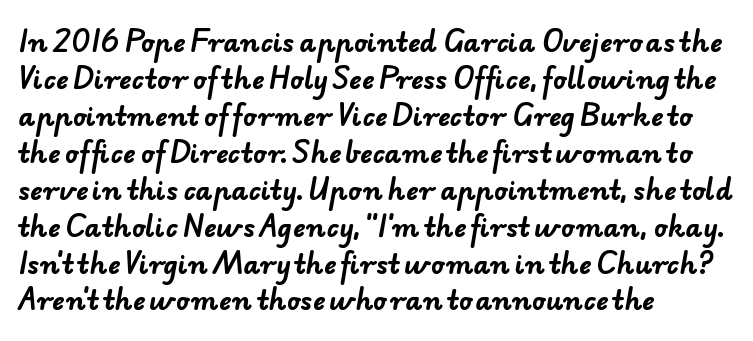
Q: Is the text bold? A: Yes.
Q: Is the text underlined? A: No.
Q: How is the paragraph aligned? A: Left-aligned.
Q: Is the spacing between letters normal or unusually wide? A: Normal.
Q: Is the spacing between lines tight, normal or loose? A: Normal.
